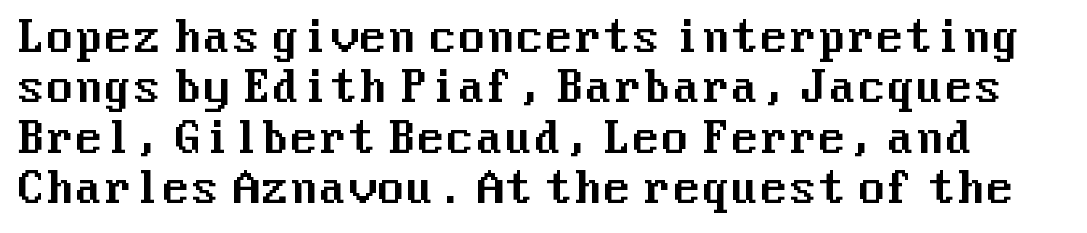
{"serif": "no", "italic": "no", "width": "normal", "stroke_contrast": "medium", "x_height": "medium", "underline": "no", "line_spacing_ratio": 1.2, "letter_spacing": "normal", "letter_spacing_em": 0.0, "glyph_px": 42}
